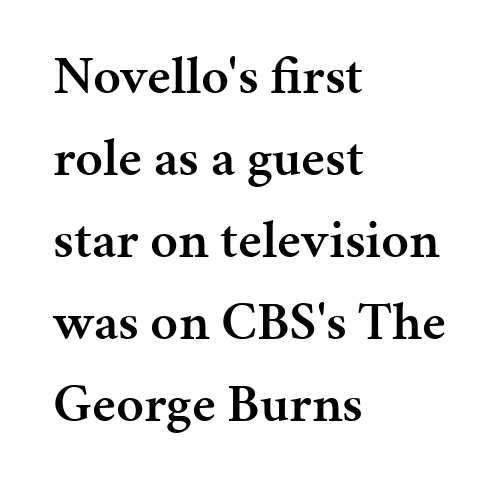
Spacing verdict: proportional, widths tailored to each character. Stroke thickness is moderately raised; the sample reads as semibold. A student would call this left alignment; a typographer would say flush left, rag right. Style check: upright.
